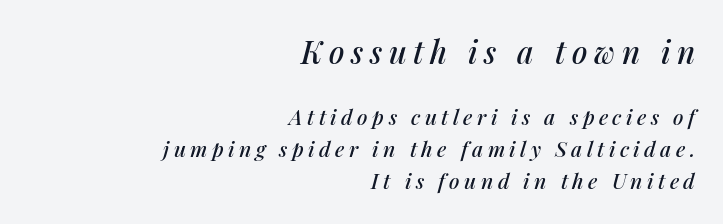
{"italic": "yes", "lean": "right", "slant_degrees": 14, "width": "normal", "stroke_contrast": "medium", "x_height": "medium", "monospaced": "no", "underline": "no", "align": "right", "line_spacing": "normal", "line_spacing_ratio": 1.53, "letter_spacing": "wide", "letter_spacing_em": 0.21, "larger_block": "first", "size_ratio": 1.48, "glyph_px": 31}
